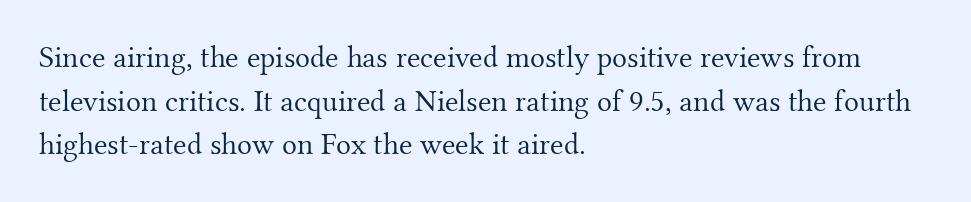
{"serif": "yes", "italic": "no", "bold": "no", "weight": "light", "width": "normal", "stroke_contrast": "medium", "x_height": "small", "monospaced": "no", "underline": "no", "align": "left", "line_spacing": "normal", "line_spacing_ratio": 1.41, "letter_spacing": "normal", "letter_spacing_em": 0.0, "glyph_px": 31}
